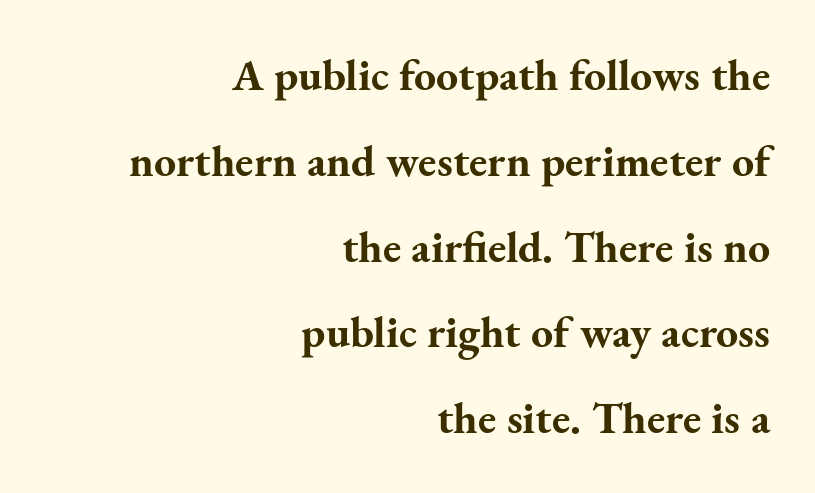
{"serif": "yes", "italic": "no", "bold": "yes", "weight": "bold", "width": "normal", "stroke_contrast": "medium", "x_height": "small", "monospaced": "no", "underline": "no", "align": "right", "line_spacing": "loose", "line_spacing_ratio": 1.95, "letter_spacing": "normal", "letter_spacing_em": 0.0, "glyph_px": 44}
